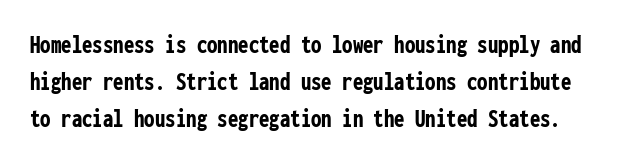
{"italic": "no", "bold": "yes", "underline": "no", "line_spacing": "normal", "line_spacing_ratio": 1.43, "letter_spacing": "normal", "letter_spacing_em": 0.0, "glyph_px": 26}
